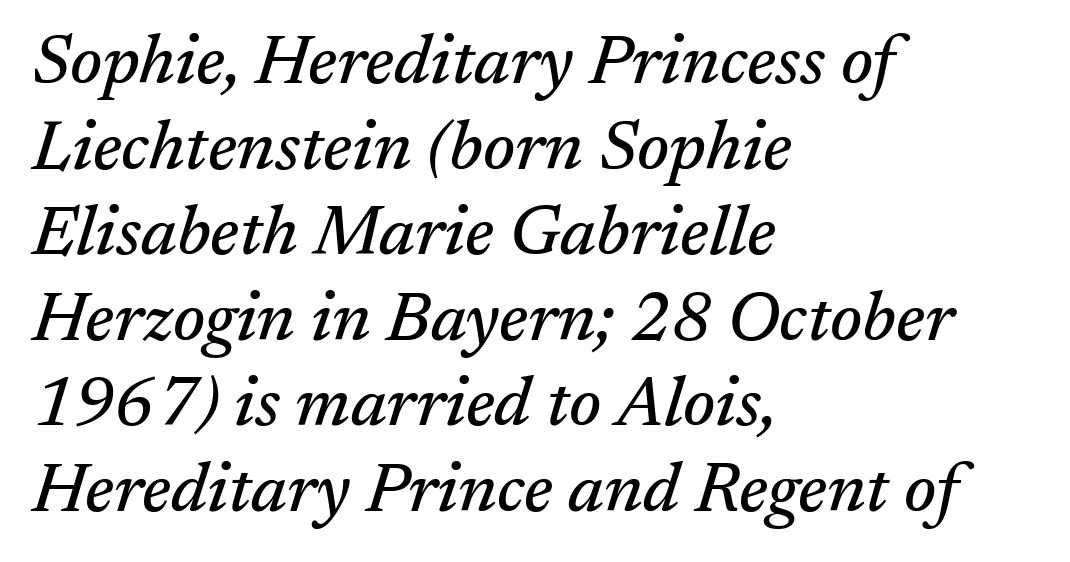
Q: Is the text italic (slanted)? A: Yes, it leans right by about 17 degrees.
Q: Is the typeface a serif or a sans-serif typeface? A: Serif.
Q: Is the text underlined? A: No.
Q: How is the paragraph aligned? A: Left-aligned.
Q: Is the spacing between letters normal or unusually wide? A: Normal.
Q: Width (condensed, normal, or wide)? A: Normal.
Q: Stroke contrast? A: Medium.
Q: x-height? A: Medium.
Q: Monospaced? A: No.
